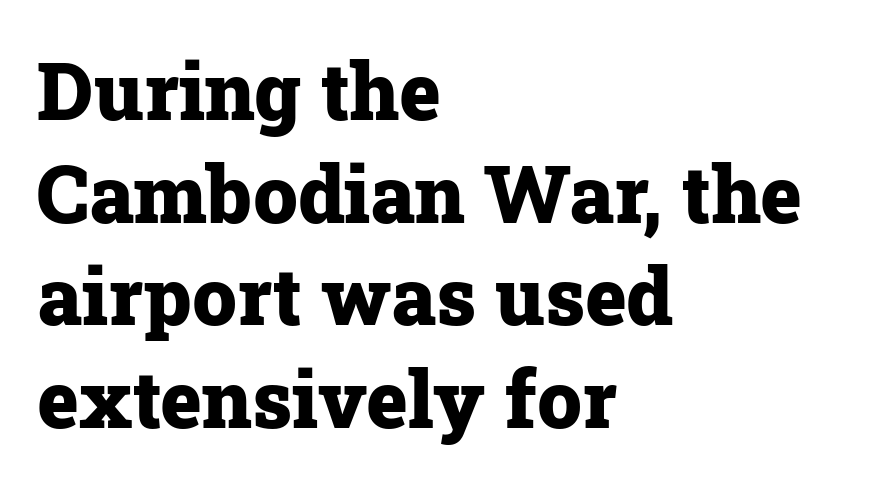
The image shows 79 px heavy serif type, upright; set left-aligned, normal line spacing (1.3x), normal letter spacing, not underlined; low stroke contrast and a medium x-height.
